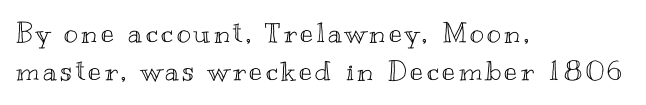
{"italic": "no", "underline": "no", "align": "left", "line_spacing": "normal", "line_spacing_ratio": 1.42, "glyph_px": 27}
